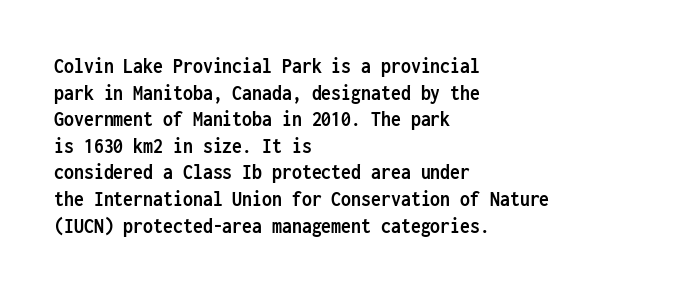
The image shows 22 px bold type, upright; set left-aligned, line spacing 1.21x, normal letter spacing, not underlined.
